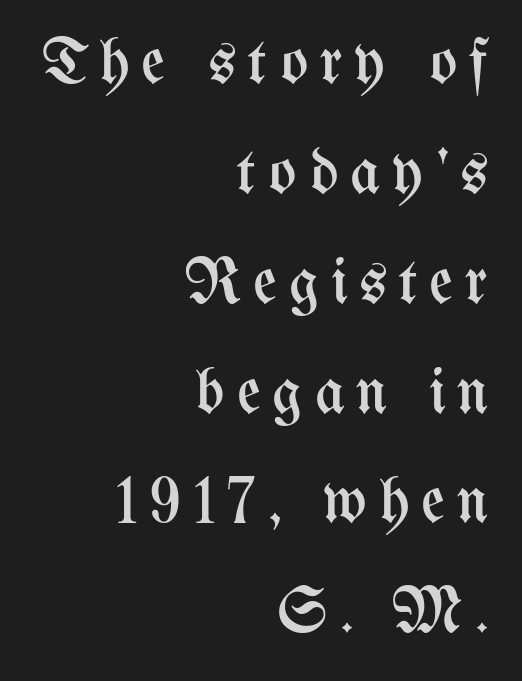
The image shows 65 px regular-weight, condensed type, upright; set right-aligned, normal line spacing (1.69x), not underlined; medium stroke contrast and a medium x-height.
